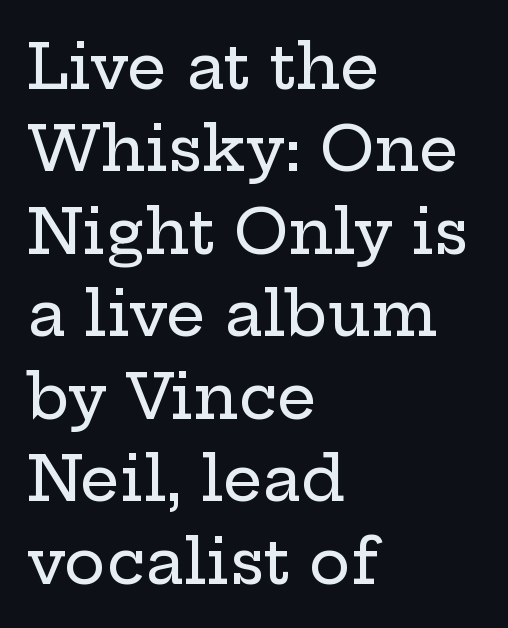
{"serif": "yes", "italic": "no", "width": "wide", "stroke_contrast": "low", "x_height": "medium", "monospaced": "no", "underline": "no", "align": "left", "line_spacing": "normal", "line_spacing_ratio": 1.33, "letter_spacing": "normal", "letter_spacing_em": 0.0, "glyph_px": 62}
